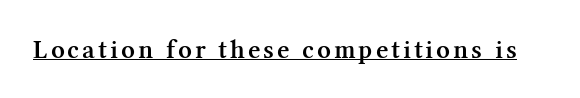
The image shows 27 px text type, upright; set underlined.
